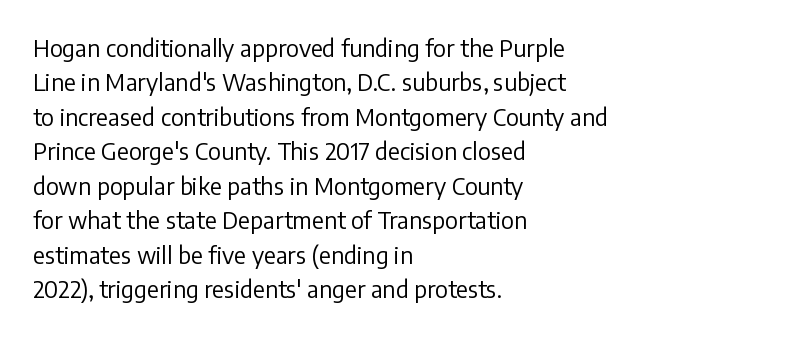
{"italic": "no", "bold": "no", "underline": "no", "align": "left", "line_spacing": "normal", "line_spacing_ratio": 1.5, "letter_spacing": "normal", "letter_spacing_em": 0.0, "glyph_px": 23}
